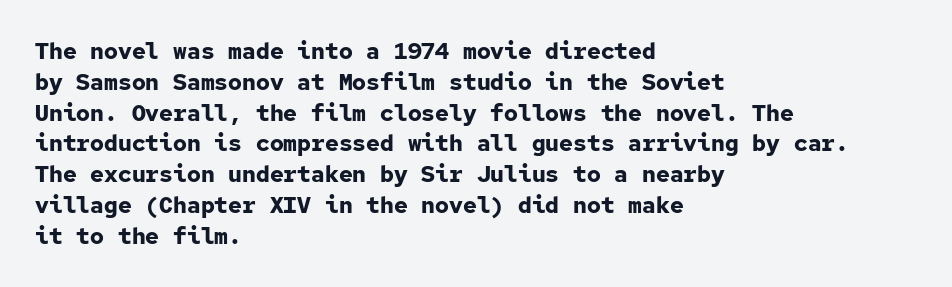
It's the straight-up-and-down kind of type. Descender tails drop into unmarked territory. Weight check: bold — yes, fully. Line beginnings align vertically; line endings do not.
